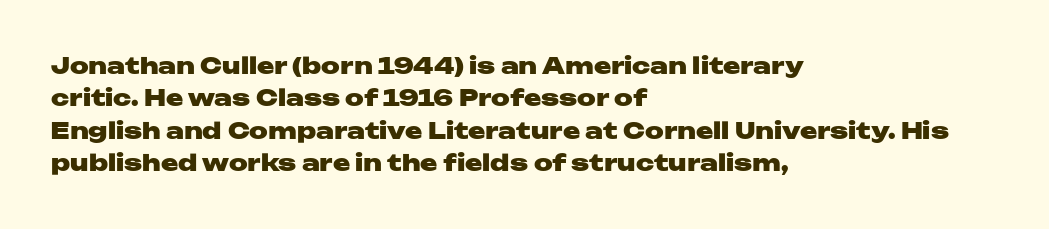
Q: Is the text bold? A: Yes.
Q: Is the text italic (slanted)? A: No, it is upright.
Q: Is the text underlined? A: No.
Q: How is the paragraph aligned? A: Left-aligned.
Q: Is the spacing between letters normal or unusually wide? A: Normal.
Q: Is the spacing between lines tight, normal or loose? A: Normal.
